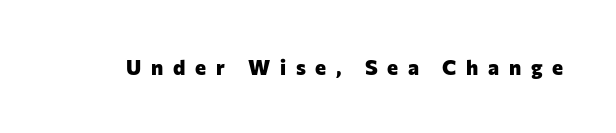
{"italic": "no", "bold": "yes", "underline": "no", "letter_spacing": "wide", "letter_spacing_em": 0.46, "glyph_px": 21}
